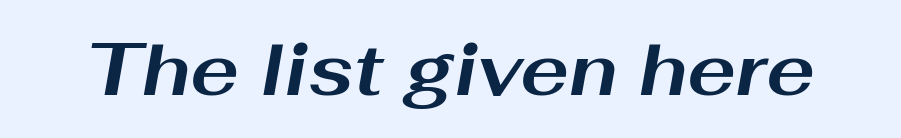
Does extra space separate the letters? No, they use regular spacing. The rendering uses a bold face; every stroke is thick and dark. The space directly below the letters is spotless. In terms of posture, this sample is oblique. Varying glyph widths throughout — classic text-font behaviour.
